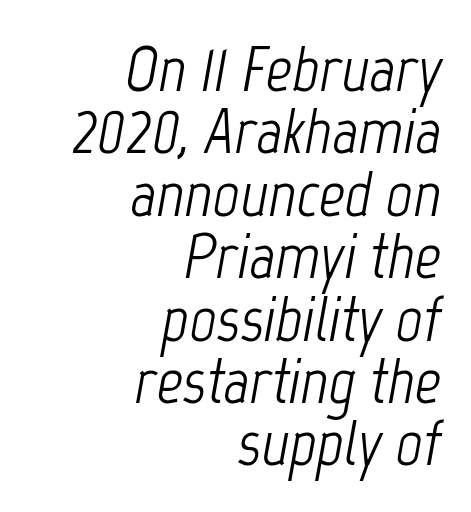
The image shows 65 px light, condensed type, italic (leaning right); set right-aligned, tight line spacing (0.96x), normal letter spacing, not underlined; low stroke contrast and a medium x-height.
